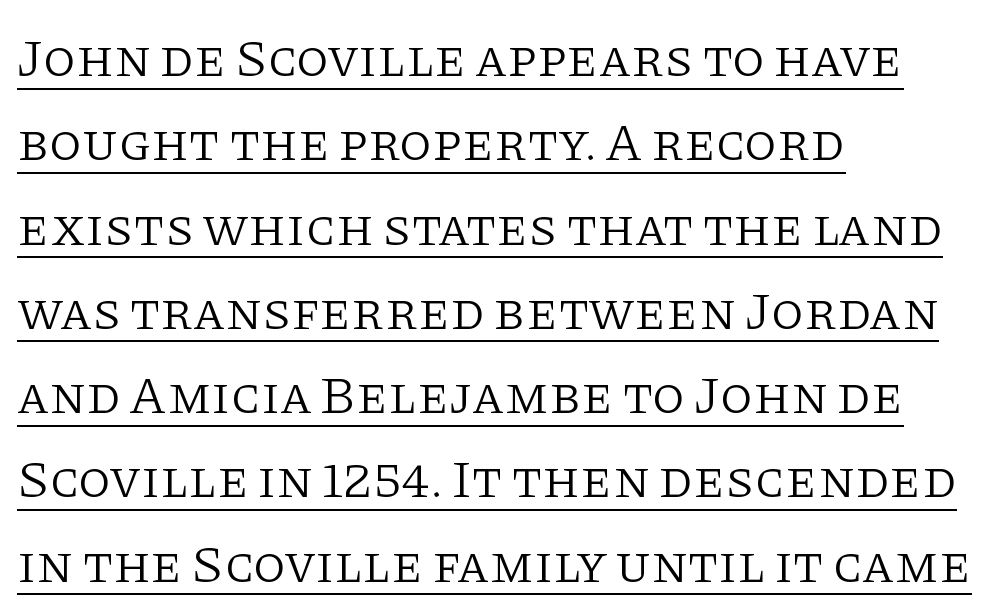
{"serif": "yes", "italic": "no", "bold": "no", "weight": "light", "width": "normal", "stroke_contrast": "low", "x_height": "large", "monospaced": "no", "underline": "yes", "align": "left", "line_spacing": "normal", "line_spacing_ratio": 1.59, "letter_spacing": "normal", "letter_spacing_em": 0.0, "glyph_px": 53}
